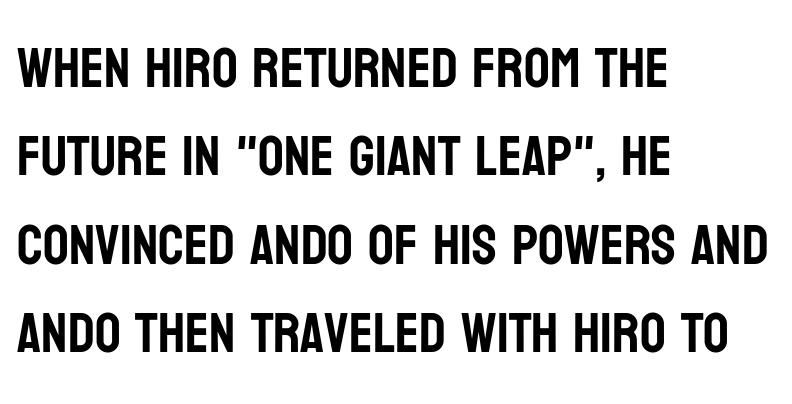
When letters stand straight like this, we call the style roman or upright. This sample has the flowing, uneven cadence of proportional lettering. These lines keep a tight, regular rhythm from letter to letter. If you measured baseline to baseline, you'd find a middling distance. Descenders hang freely into open space.
